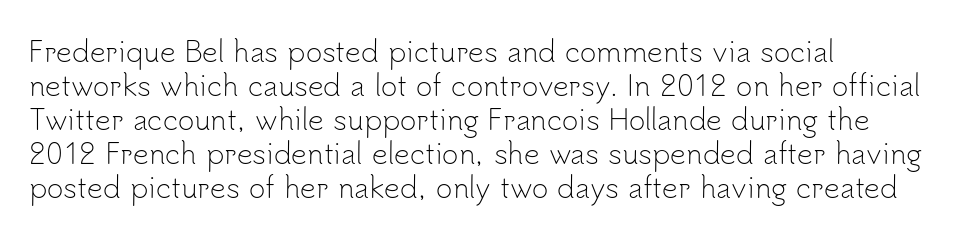
The image shows 28 px light sans-serif type, upright; set left-aligned, line spacing 1.21x, normal letter spacing, not underlined; low stroke contrast and a small x-height.
